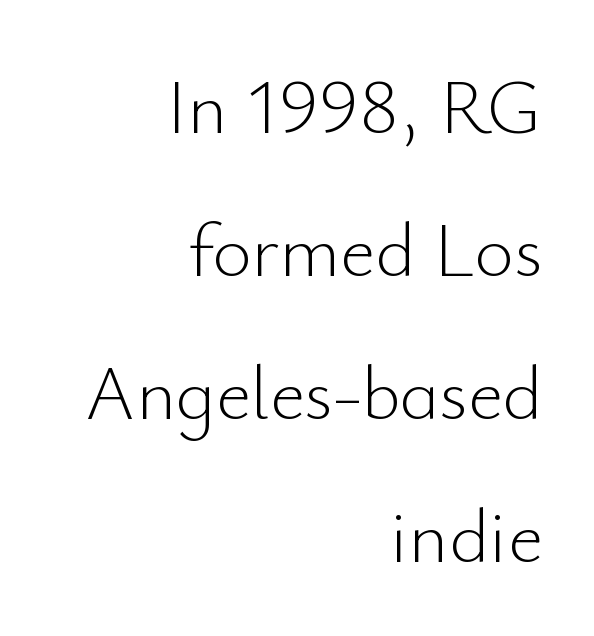
Q: Is the text bold? A: No.
Q: Is the text italic (slanted)? A: No, it is upright.
Q: Is the typeface a serif or a sans-serif typeface? A: Sans-serif.
Q: Is the text underlined? A: No.
Q: How is the paragraph aligned? A: Right-aligned.
Q: Is the spacing between letters normal or unusually wide? A: Normal.
Q: Width (condensed, normal, or wide)? A: Normal.
Q: Stroke contrast? A: Low.
Q: x-height? A: Small.
Q: Monospaced? A: No.
